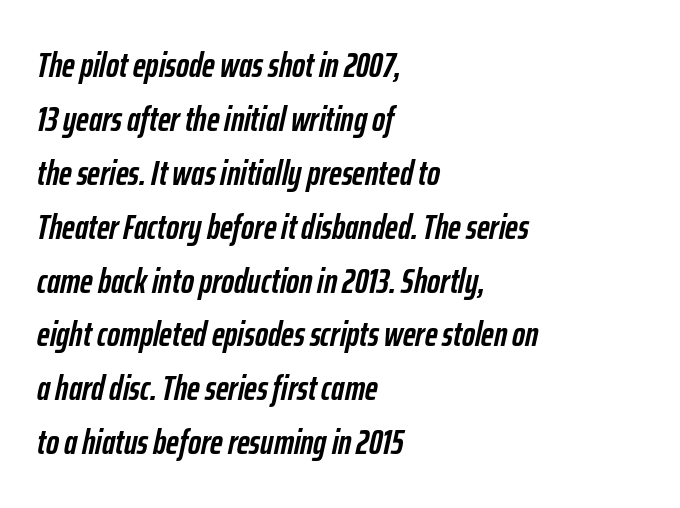
Q: Is the text bold? A: Yes.
Q: Is the text italic (slanted)? A: Yes, it leans right by about 12 degrees.
Q: Is the text underlined? A: No.
Q: How is the paragraph aligned? A: Left-aligned.
Q: Is the spacing between letters normal or unusually wide? A: Normal.
Q: Is the spacing between lines tight, normal or loose? A: Normal.
Q: Width (condensed, normal, or wide)? A: Condensed.
Q: Stroke contrast? A: Low.
Q: x-height? A: Medium.
Q: Monospaced? A: No.
